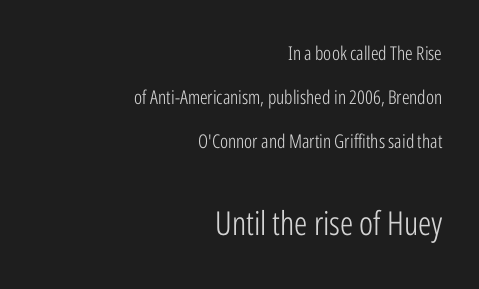
{"serif": "no", "italic": "no", "bold": "no", "weight": "light", "width": "condensed", "stroke_contrast": "low", "x_height": "medium", "monospaced": "no", "underline": "no", "align": "right", "line_spacing": "loose", "line_spacing_ratio": 2.31, "letter_spacing": "normal", "letter_spacing_em": 0.0, "larger_block": "second", "size_ratio": 1.74, "glyph_px": 33}
